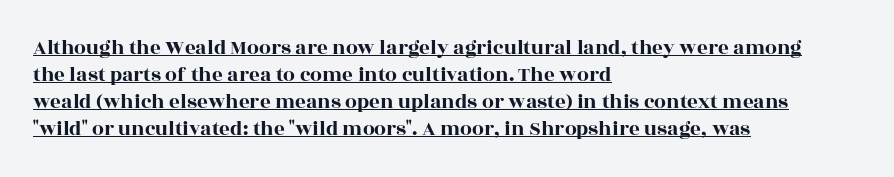
The typesetter has applied underlining to the passage shown. The lettering stays uniformly vertical, giving the passage a roman look. Line beginnings align vertically; line endings do not. Standard letterfit; no display-style spreading of the glyphs.
